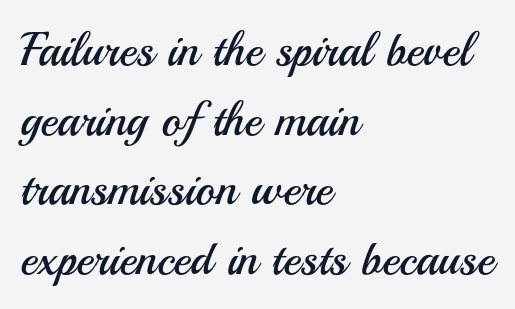
{"serif": "no", "bold": "no", "weight": "regular", "width": "normal", "stroke_contrast": "medium", "x_height": "small", "monospaced": "no", "underline": "no", "align": "left", "line_spacing": "normal", "line_spacing_ratio": 1.48, "letter_spacing": "normal", "letter_spacing_em": 0.0, "glyph_px": 47}
